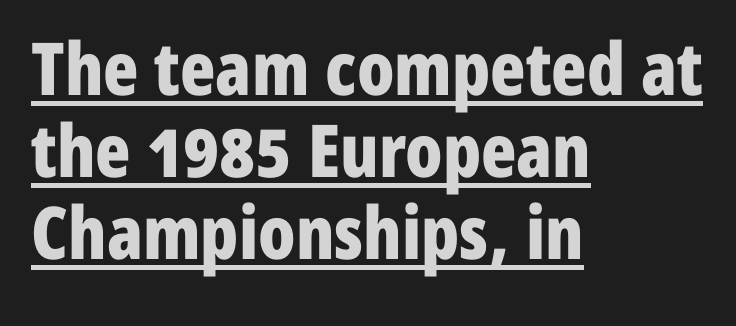
Q: Is the text bold? A: Yes.
Q: Is the text italic (slanted)? A: No, it is upright.
Q: Is the typeface a serif or a sans-serif typeface? A: Sans-serif.
Q: Is the text underlined? A: Yes.
Q: How is the paragraph aligned? A: Left-aligned.
Q: Is the spacing between letters normal or unusually wide? A: Normal.
Q: Is the spacing between lines tight, normal or loose? A: Tight.
Q: Width (condensed, normal, or wide)? A: Condensed.
Q: Stroke contrast? A: Low.
Q: x-height? A: Medium.
Q: Monospaced? A: No.
